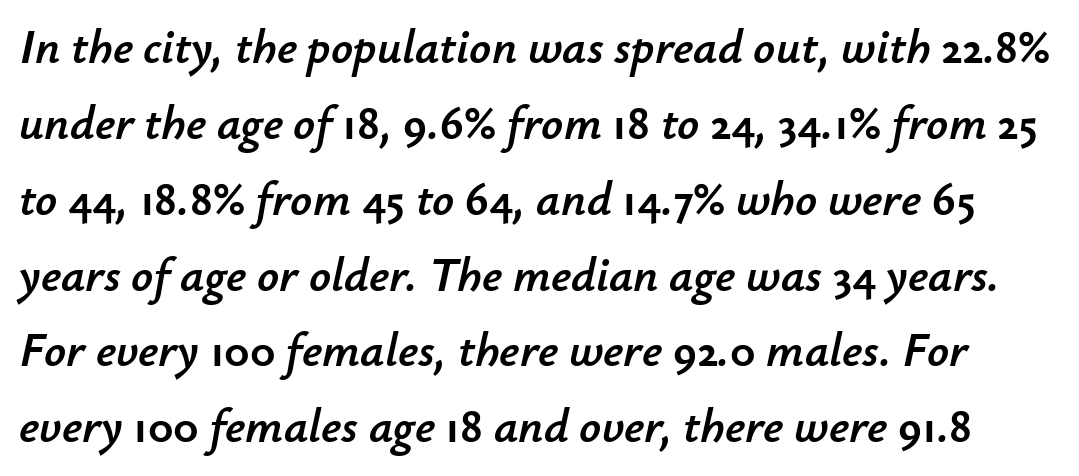
Every character sits at an angle, as italics do. The string is rendered with underlining switched off. Character widths vary here, with narrow letters taking less room than wide ones. Leading matches the norm, producing a regular column. Observe the ordinary spacing: letters are neighbours, not strangers.
